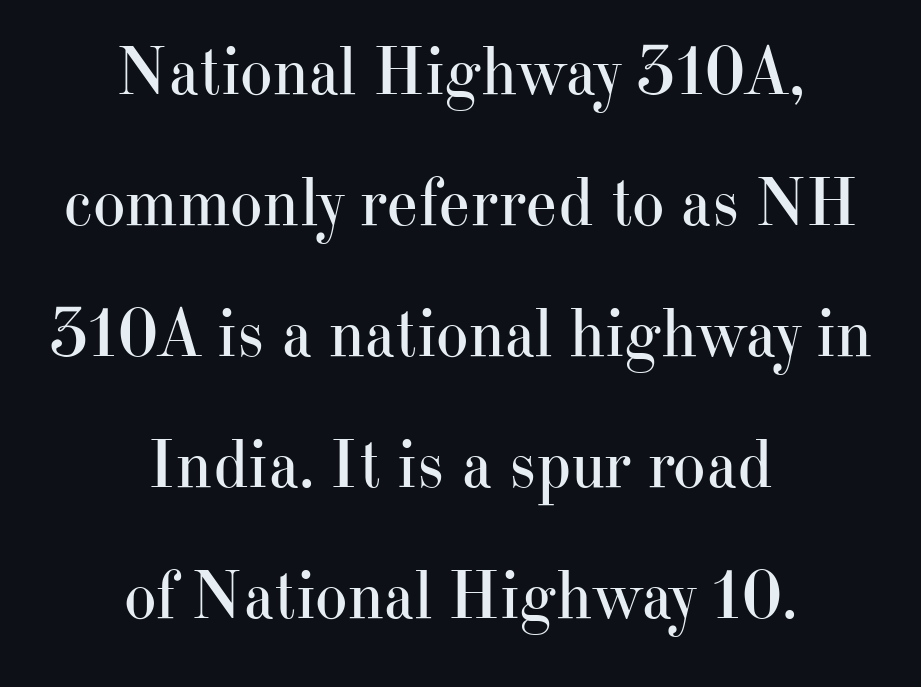
Q: Is the text bold? A: No.
Q: Is the text italic (slanted)? A: No, it is upright.
Q: Is the typeface a serif or a sans-serif typeface? A: Serif.
Q: Is the text underlined? A: No.
Q: How is the paragraph aligned? A: Centered.
Q: Is the spacing between letters normal or unusually wide? A: Normal.
Q: Is the spacing between lines tight, normal or loose? A: Loose.
Q: Width (condensed, normal, or wide)? A: Normal.
Q: Stroke contrast? A: High.
Q: x-height? A: Small.
Q: Monospaced? A: No.
